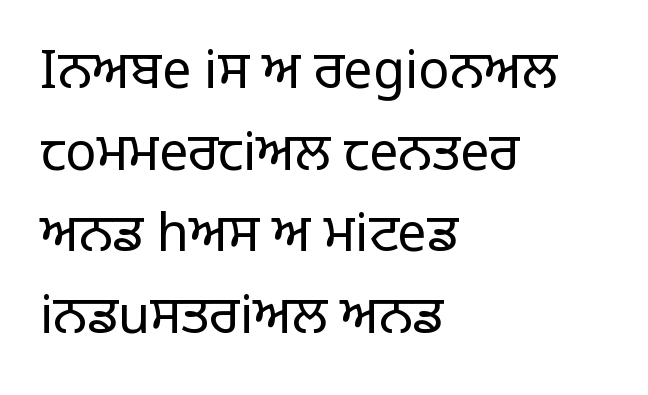
{"serif": "no", "italic": "no", "bold": "no", "weight": "regular", "width": "normal", "stroke_contrast": "low", "x_height": "large", "monospaced": "no", "underline": "no", "align": "left", "line_spacing": "normal", "line_spacing_ratio": 1.57, "letter_spacing": "normal", "letter_spacing_em": 0.0, "glyph_px": 52}
